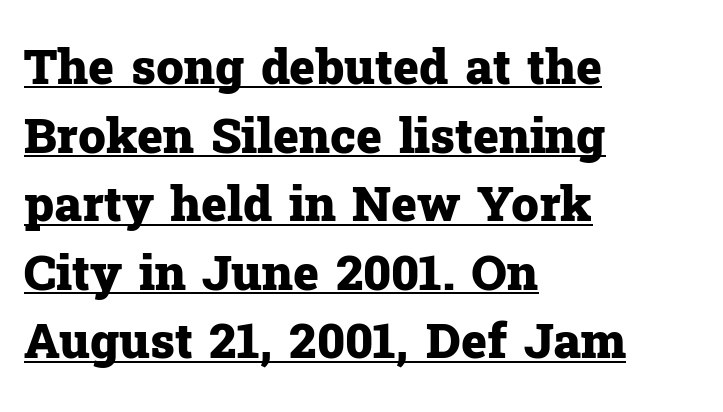
Emphasis is given by a line drawn under the lettering. Old-style or modern, the face here clearly has serifs. The font is running at its bold setting. Every stem runs plumb, perpendicular to the baseline. The line-height multiplier appears to be the usual default.
